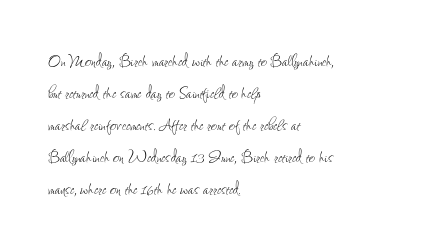
{"bold": "no", "underline": "no", "align": "left", "line_spacing": "normal", "line_spacing_ratio": 1.52, "letter_spacing": "normal", "letter_spacing_em": 0.0, "glyph_px": 21}
